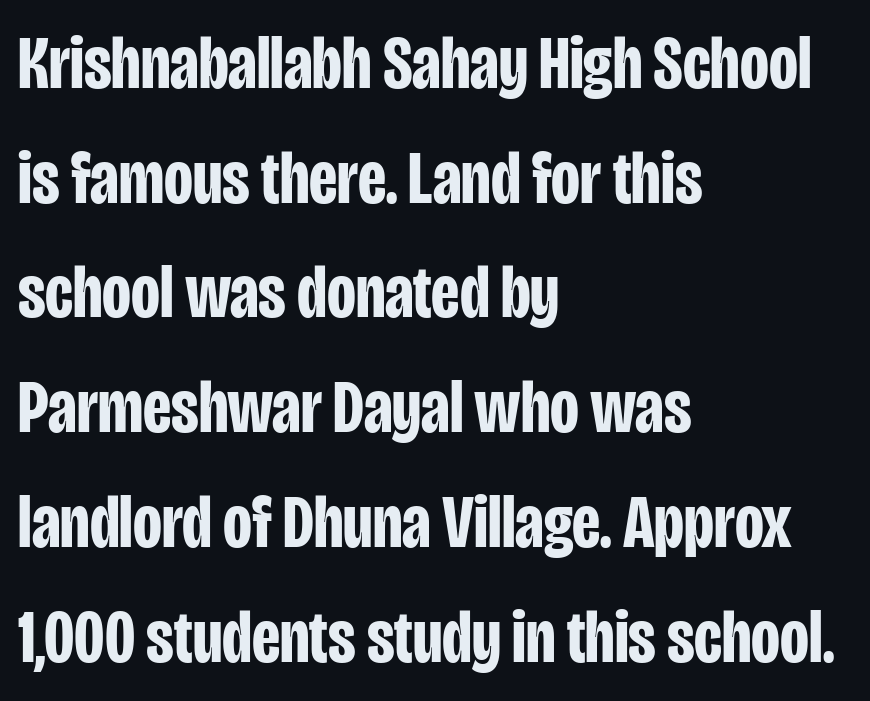
Q: Is the text bold? A: Yes.
Q: Is the text italic (slanted)? A: No, it is upright.
Q: Is the typeface a serif or a sans-serif typeface? A: Sans-serif.
Q: Is the text underlined? A: No.
Q: How is the paragraph aligned? A: Left-aligned.
Q: Is the spacing between letters normal or unusually wide? A: Normal.
Q: Is the spacing between lines tight, normal or loose? A: Normal.
Q: Width (condensed, normal, or wide)? A: Condensed.
Q: Stroke contrast? A: Low.
Q: x-height? A: Large.
Q: Monospaced? A: No.
